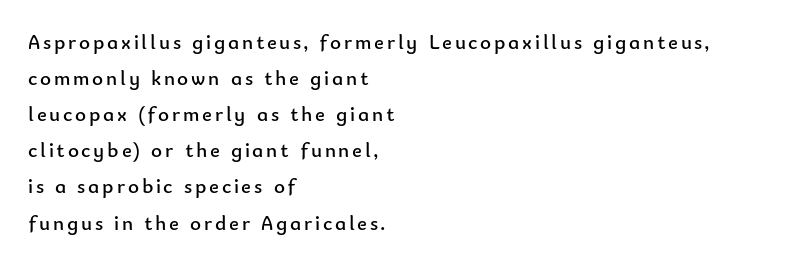
The image shows 21 px text type, upright; set left-aligned, line spacing 1.72x, not underlined.
